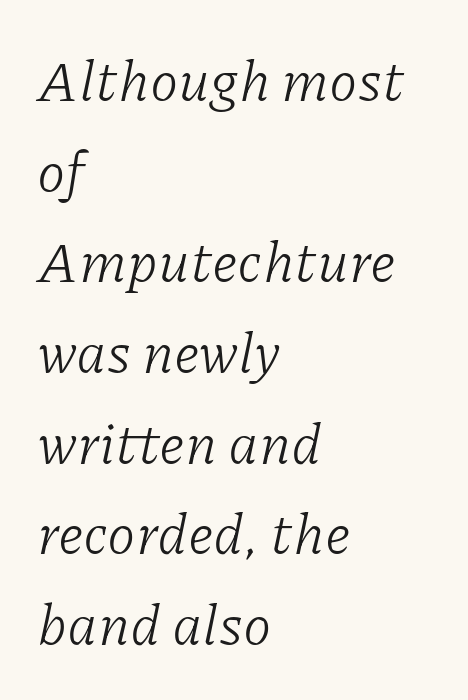
Font category for this specimen: serif. The rendering uses natural spacing where letterforms have individual widths. In terms of posture, this sample is oblique. Weight class: somewhere from thin through regular.
